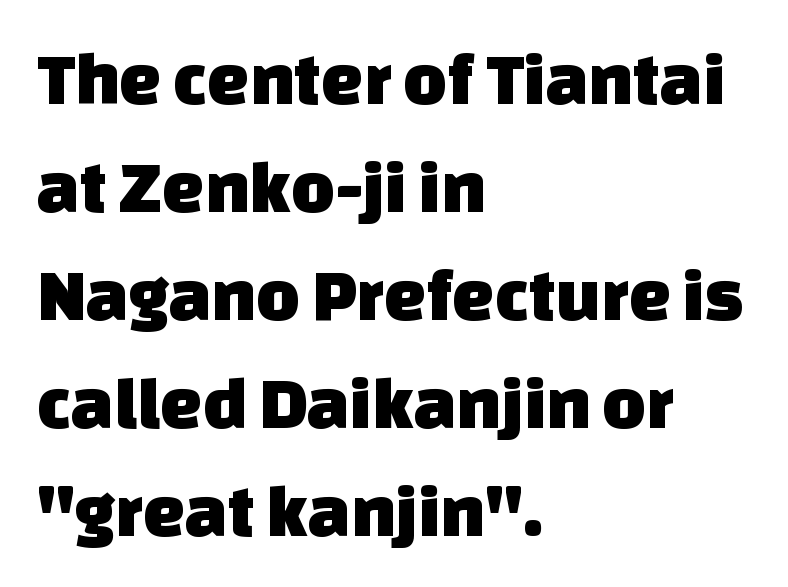
The image shows 75 px sans-serif type; set left-aligned, normal line spacing (1.44x), normal letter spacing, not underlined; low stroke contrast and a large x-height.
